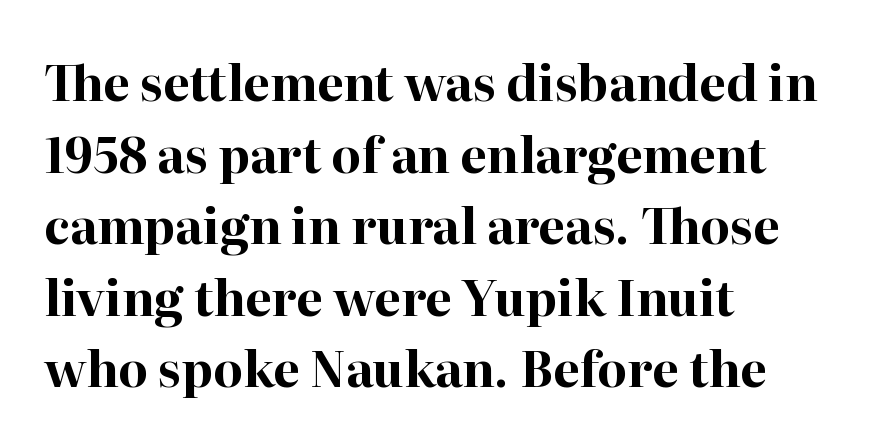
The image shows 48 px bold serif type, upright; set left-aligned, normal line spacing (1.49x), normal letter spacing, not underlined; high stroke contrast and a medium x-height.
